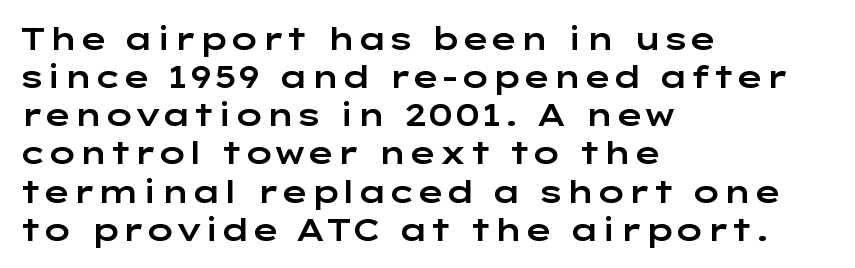
Q: Is the text italic (slanted)? A: No, it is upright.
Q: Is the typeface a serif or a sans-serif typeface? A: Sans-serif.
Q: Is the text underlined? A: No.
Q: How is the paragraph aligned? A: Left-aligned.
Q: Is the spacing between letters normal or unusually wide? A: Normal.
Q: Width (condensed, normal, or wide)? A: Wide.
Q: Stroke contrast? A: Low.
Q: x-height? A: Medium.
Q: Monospaced? A: No.
